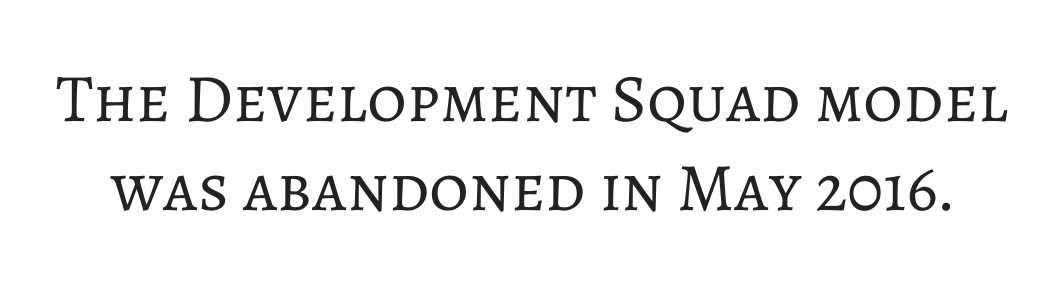
The image shows 68 px regular-weight type, upright; set normal line spacing (1.31x), normal letter spacing, not underlined; low stroke contrast and a medium x-height.
